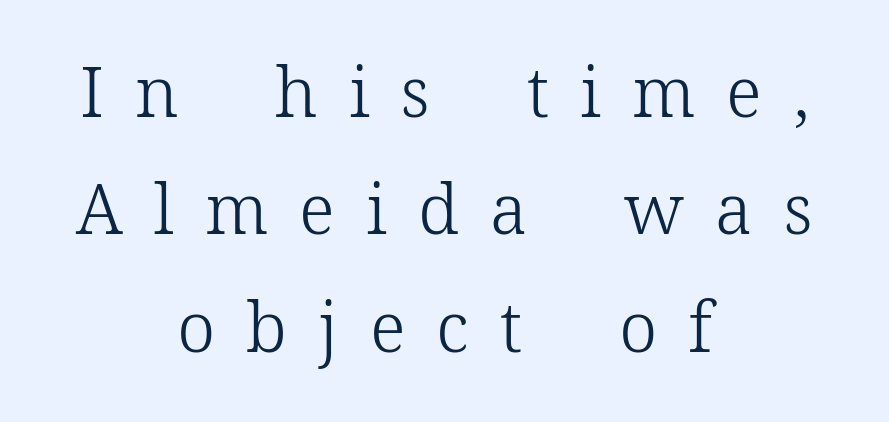
Q: Is the text bold? A: No.
Q: Is the text italic (slanted)? A: No, it is upright.
Q: Is the typeface a serif or a sans-serif typeface? A: Serif.
Q: Is the text underlined? A: No.
Q: How is the paragraph aligned? A: Centered.
Q: Is the spacing between letters normal or unusually wide? A: Unusually wide.
Q: Is the spacing between lines tight, normal or loose? A: Normal.
Q: Width (condensed, normal, or wide)? A: Normal.
Q: Stroke contrast? A: Low.
Q: x-height? A: Medium.
Q: Monospaced? A: No.
